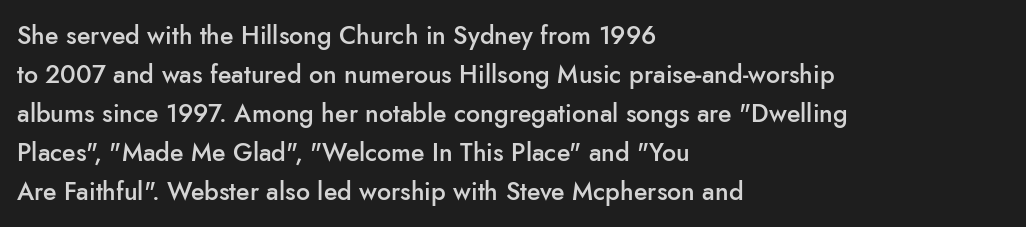
Nope, not italic — everything's standing straight. Semibold letterforms, between regular and bold. A typesetter would call this leading conventional body-copy spacing. Any mark beneath the type? The region is blank. The rendering anchors every line to the left-hand side. Letter spacing: default.
